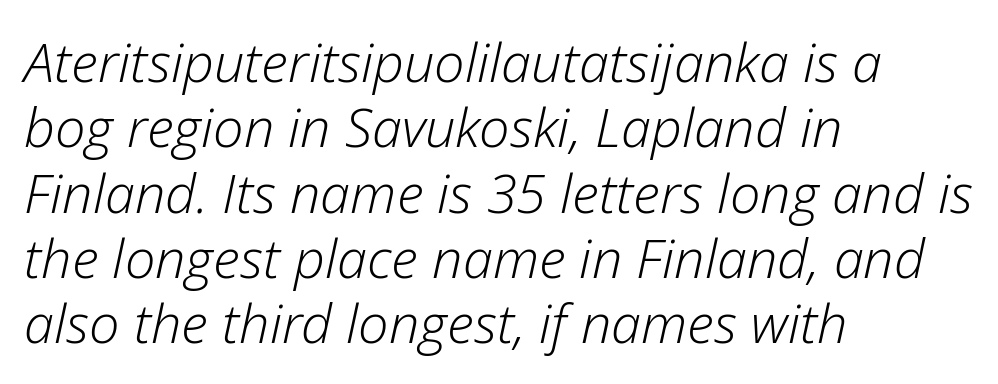
The image shows 54 px light type, italic (leaning right); set left-aligned, line spacing 1.21x, normal letter spacing, not underlined; low stroke contrast and a medium x-height.
